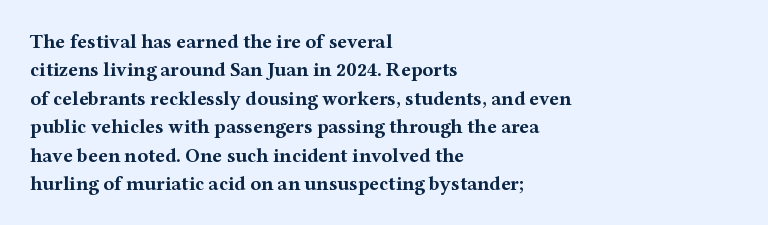
{"italic": "no", "bold": "yes", "underline": "no", "align": "left", "line_spacing": "normal", "line_spacing_ratio": 1.42, "letter_spacing": "normal", "letter_spacing_em": 0.0, "glyph_px": 20}
